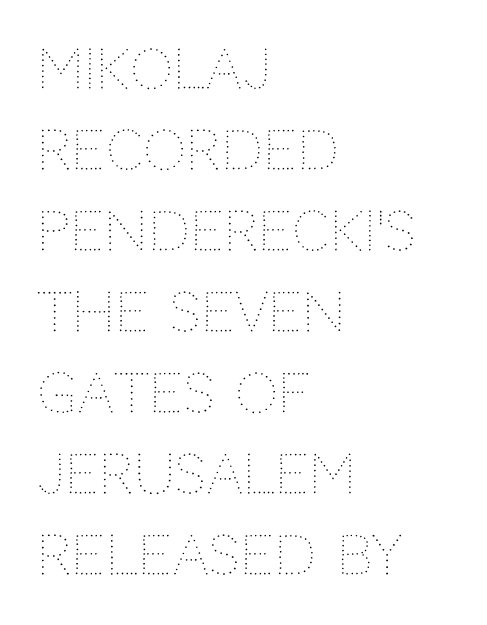
Q: Is the text bold? A: No.
Q: Is the text italic (slanted)? A: No, it is upright.
Q: Is the text underlined? A: No.
Q: How is the paragraph aligned? A: Left-aligned.
Q: Is the spacing between letters normal or unusually wide? A: Normal.
Q: Is the spacing between lines tight, normal or loose? A: Normal.
Q: Width (condensed, normal, or wide)? A: Normal.
Q: Stroke contrast? A: Medium.
Q: x-height? A: Large.
Q: Monospaced? A: No.
